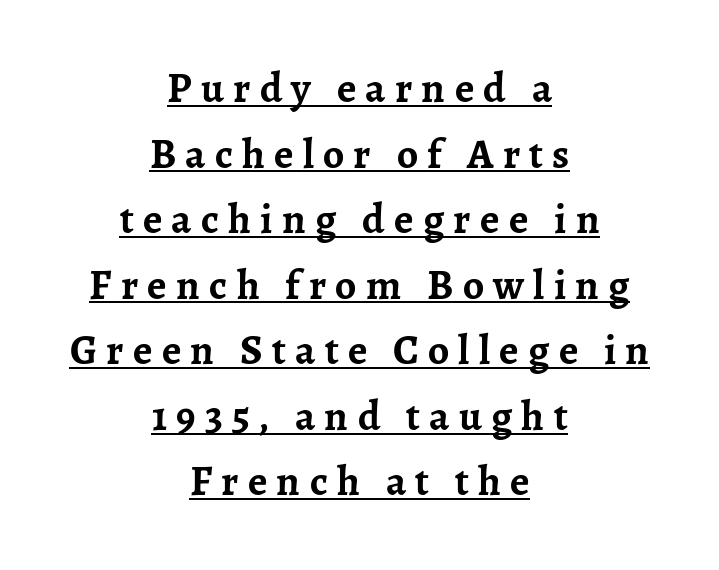
The letters advance in unequal steps, a hallmark of proportional type. Rows of type keep a routine distance in the vertical direction. The type family on display is of the serif kind. There is plenty of visible air inserted between adjacent glyphs. Underlining? Definitely there. Does the copy run flush right? No — it is centered line by line.
